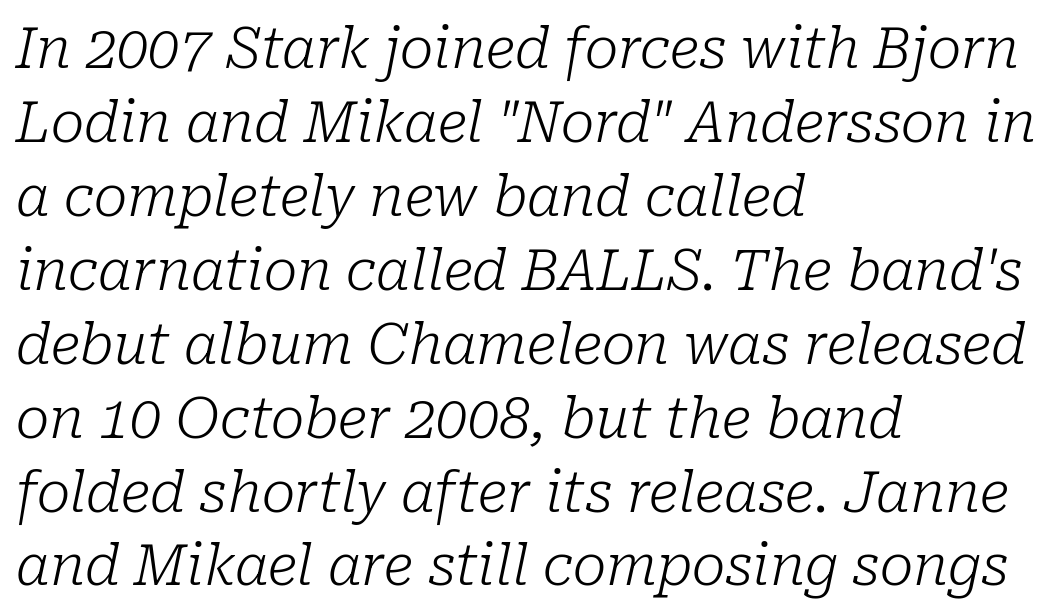
How are the letters spaced? Ordinarily, with no added tracking. These lines are rendered in a variable-pitch font. The paragraph shown leans on its left margin. Examine the stroke ends and you'll spot serifs.
